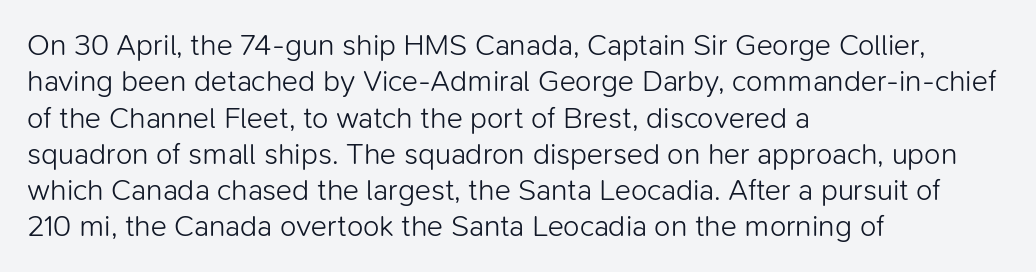
Q: Is the text bold? A: No.
Q: Is the text italic (slanted)? A: No, it is upright.
Q: Is the typeface a serif or a sans-serif typeface? A: Sans-serif.
Q: Is the text underlined? A: No.
Q: How is the paragraph aligned? A: Left-aligned.
Q: Is the spacing between letters normal or unusually wide? A: Normal.
Q: Width (condensed, normal, or wide)? A: Normal.
Q: Stroke contrast? A: Low.
Q: x-height? A: Medium.
Q: Monospaced? A: No.
